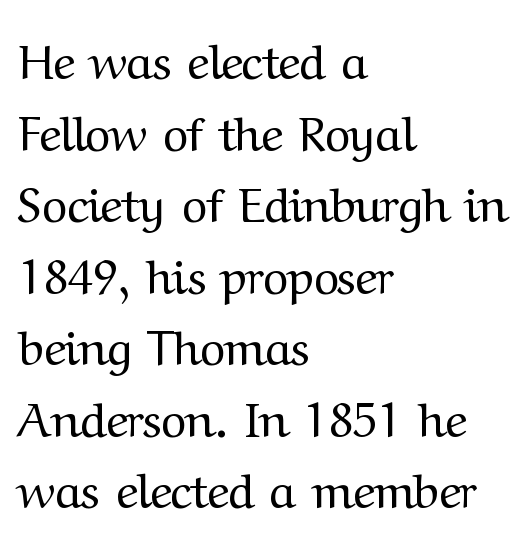
Weight: in the light-to-regular range. Small tapered or slab feet sit at the stroke ends, so this counts as serif. You could not count columns in this text — the font is proportionally spaced. Honestly, the row spacing looks completely unremarkable. Tracking value appears to be zero — textbook default spacing.
